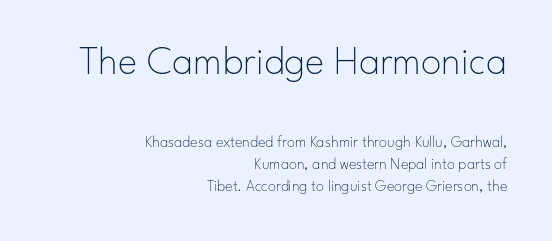
Q: Is the text bold? A: No.
Q: Is the text italic (slanted)? A: No, it is upright.
Q: Is the typeface a serif or a sans-serif typeface? A: Sans-serif.
Q: Is the text underlined? A: No.
Q: How is the paragraph aligned? A: Right-aligned.
Q: Is the spacing between letters normal or unusually wide? A: Normal.
Q: Is the spacing between lines tight, normal or loose? A: Normal.
Q: Which block of text is set in a larger size, the first (top) or the second (bottom)? A: The first (top) one.
Q: Width (condensed, normal, or wide)? A: Normal.
Q: Stroke contrast? A: Low.
Q: x-height? A: Small.
Q: Monospaced? A: No.
